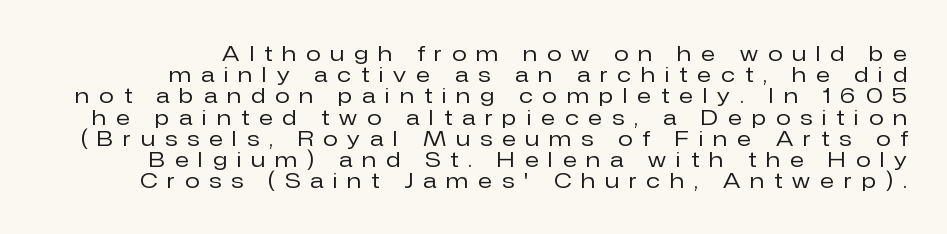
A typesetter would call this heavily tracked-out type. No heavy texture on the line: the type isn't bold. Italic: no, the glyphs are upright roman. The block of text is dense from top to bottom, with scant space between rows. Only glyphs here, with clear space below each row.
